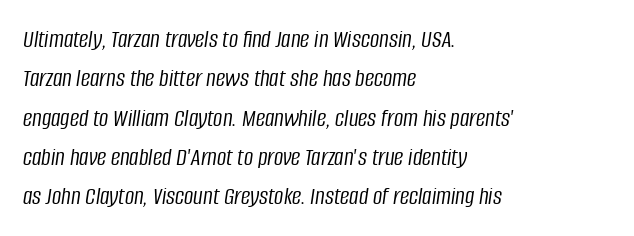
{"italic": "yes", "lean": "right", "slant_degrees": 8, "bold": "no", "underline": "no", "align": "left", "line_spacing": "normal", "line_spacing_ratio": 1.51, "letter_spacing": "normal", "letter_spacing_em": 0.0, "glyph_px": 26}
